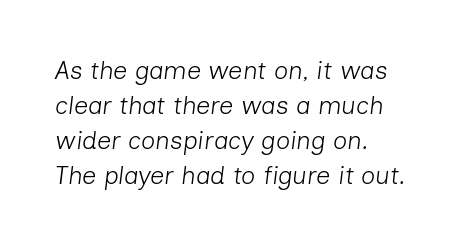
{"italic": "yes", "lean": "right", "slant_degrees": 7, "bold": "no", "underline": "no", "align": "left", "line_spacing": "normal", "line_spacing_ratio": 1.4, "letter_spacing": "normal", "letter_spacing_em": 0.0, "glyph_px": 25}
